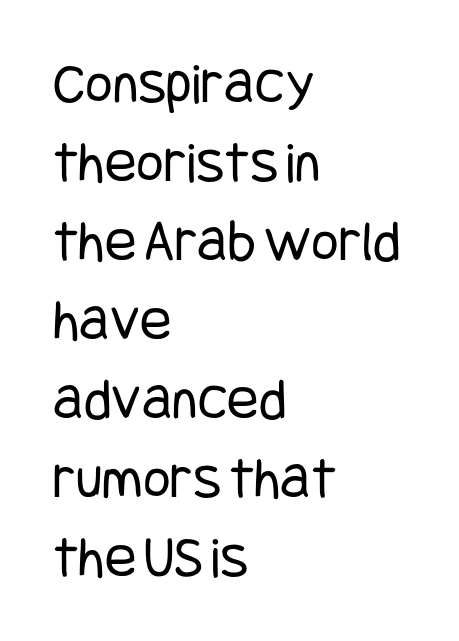
Does the type have serifs? No, each stem ends abruptly. All the whitespace from short lines collects on the right. No italicization has been applied; the sample stays upright. Each new line begins a customary step beneath the previous one.
